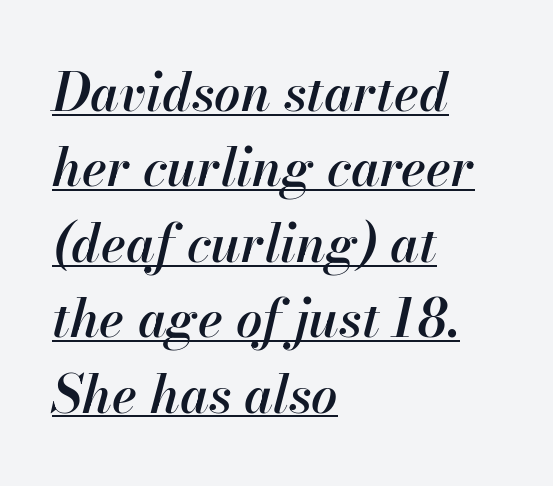
{"italic": "yes", "lean": "right", "slant_degrees": 13, "bold": "semi", "weight": "semibold", "width": "normal", "stroke_contrast": "high", "x_height": "small", "monospaced": "no", "underline": "yes", "align": "left", "line_spacing": "normal", "line_spacing_ratio": 1.45, "letter_spacing": "normal", "letter_spacing_em": 0.0, "glyph_px": 52}
